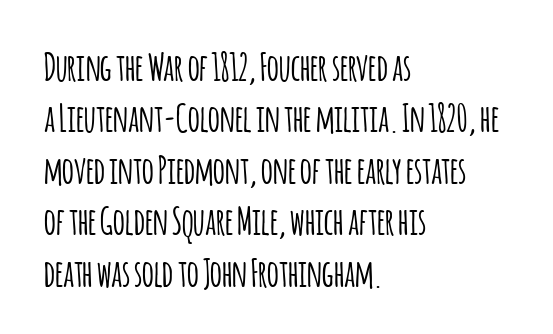
The image shows 37 px condensed sans-serif type, upright; set left-aligned, normal line spacing (1.39x), normal letter spacing, not underlined; low stroke contrast and a large x-height.
